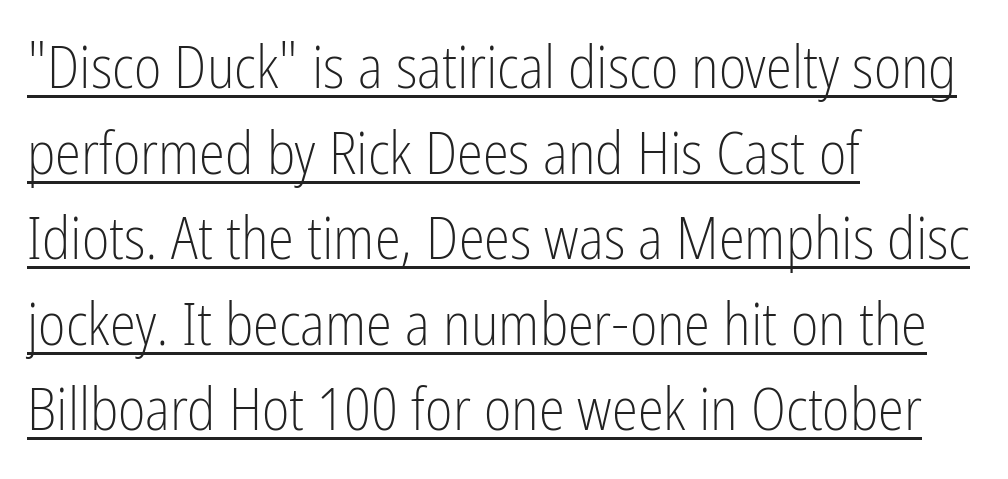
{"serif": "no", "italic": "no", "bold": "no", "weight": "light", "width": "condensed", "stroke_contrast": "low", "x_height": "medium", "monospaced": "no", "underline": "yes", "align": "left", "line_spacing": "normal", "line_spacing_ratio": 1.45, "letter_spacing": "normal", "letter_spacing_em": 0.0, "glyph_px": 59}
